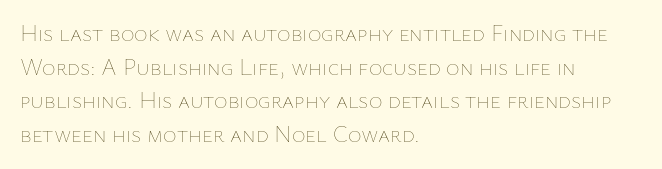
What stands out about the letter spacing? Nothing — it is the standard amount. Type without underlining. You can tell it's not italic because the verticals are truly vertical. Is there much room between lines? A standard amount, neither cramped nor airy.
